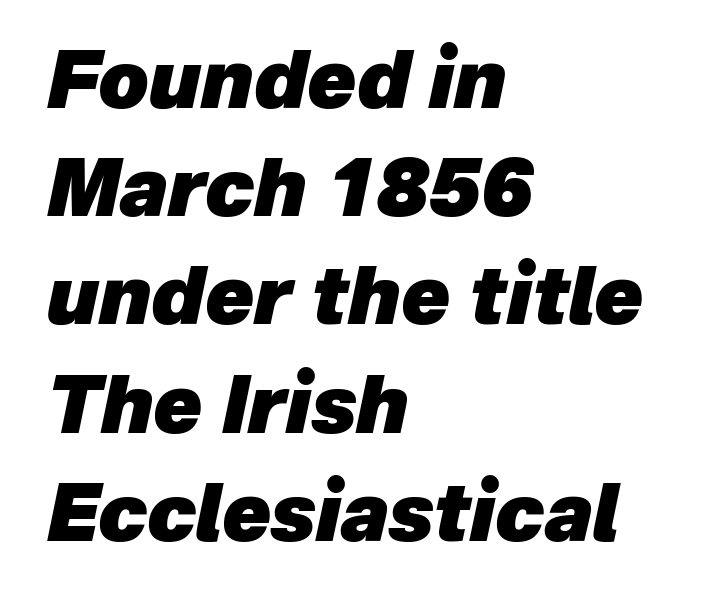
{"italic": "yes", "lean": "right", "slant_degrees": 12, "bold": "yes", "weight": "heavy", "width": "normal", "stroke_contrast": "low", "x_height": "medium", "monospaced": "no", "underline": "no", "align": "left", "line_spacing": "normal", "line_spacing_ratio": 1.37, "letter_spacing": "normal", "letter_spacing_em": 0.0, "glyph_px": 79}
